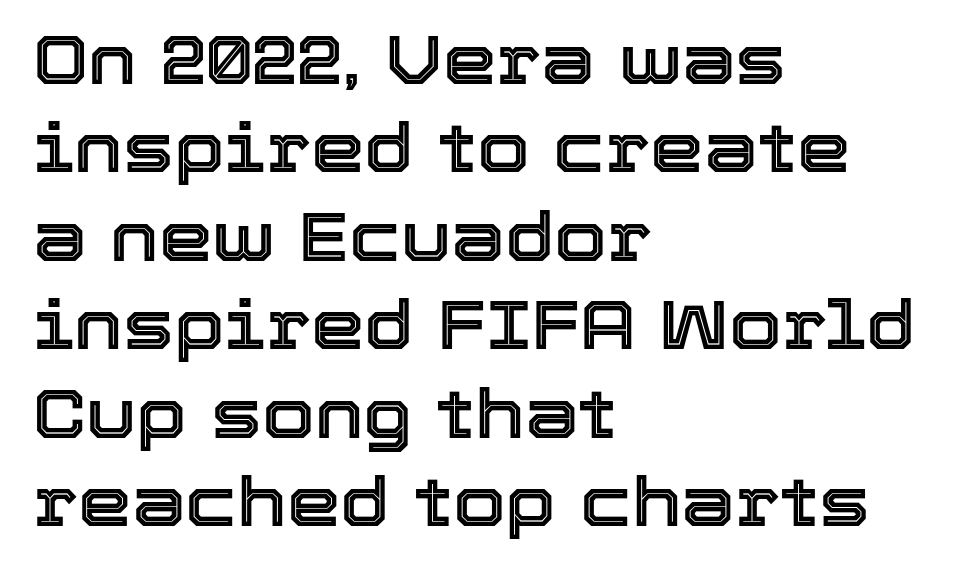
The lettering holds an erect, upright posture throughout. Horizontally, the lines are justified to the leading edge only. The block of text has a typical density, with ordinary space between rows. Anything drawn beneath the words? Only blank space.
